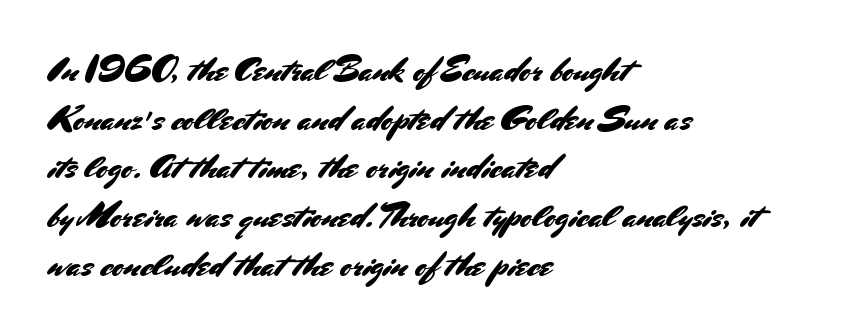
Do the characters align in a grid? No, the font is proportional. Unmarked baselines from the first word to the last. The rendering anchors every line to the left-hand side.
